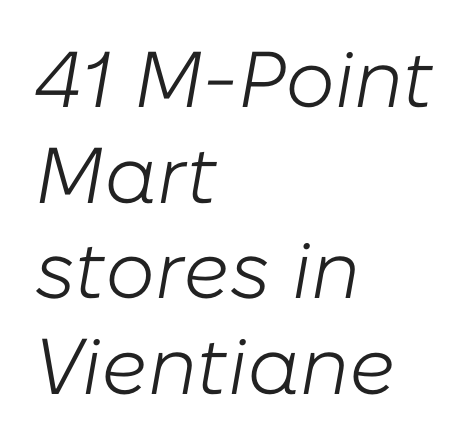
{"italic": "yes", "lean": "right", "slant_degrees": 10, "bold": "no", "weight": "light", "width": "normal", "stroke_contrast": "low", "x_height": "medium", "monospaced": "no", "underline": "no", "align": "left", "line_spacing_ratio": 1.21, "letter_spacing": "normal", "letter_spacing_em": 0.0, "glyph_px": 79}
